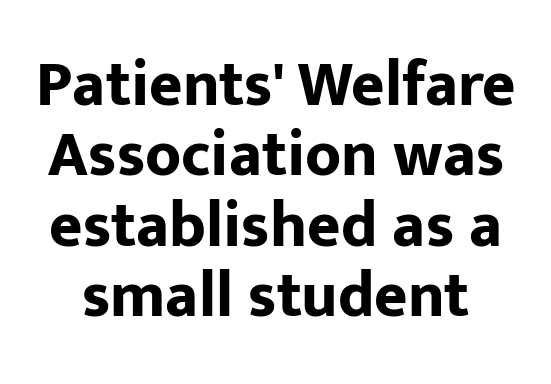
{"serif": "no", "italic": "no", "bold": "yes", "weight": "bold", "width": "normal", "stroke_contrast": "low", "x_height": "medium", "monospaced": "no", "underline": "no", "line_spacing": "tight", "line_spacing_ratio": 1.1, "letter_spacing": "normal", "letter_spacing_em": 0.0, "glyph_px": 64}
